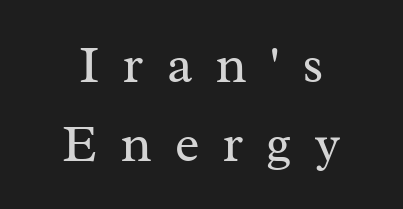
Horizontal bands of white between lines are of average thickness. Nothing heavy about these letters — not bold at all. The area under the type is left untouched. These lines are composed in type with serifs. The paragraph has two soft edges and a firm central axis.
